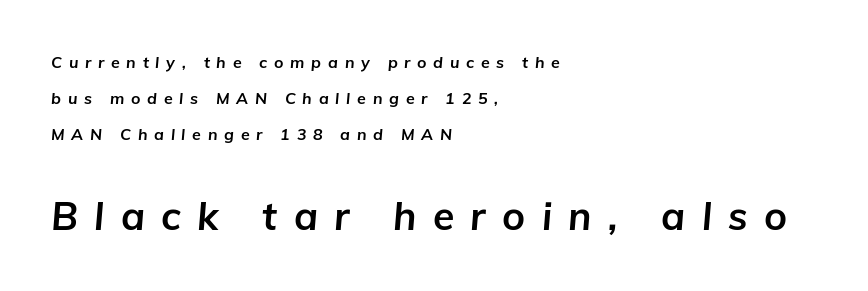
{"italic": "yes", "lean": "right", "slant_degrees": 5, "bold": "yes", "weight": "bold", "width": "normal", "stroke_contrast": "low", "x_height": "medium", "monospaced": "no", "underline": "no", "align": "left", "line_spacing": "loose", "line_spacing_ratio": 2.24, "letter_spacing": "wide", "letter_spacing_em": 0.42, "larger_block": "second", "size_ratio": 2.44, "glyph_px": 39}
